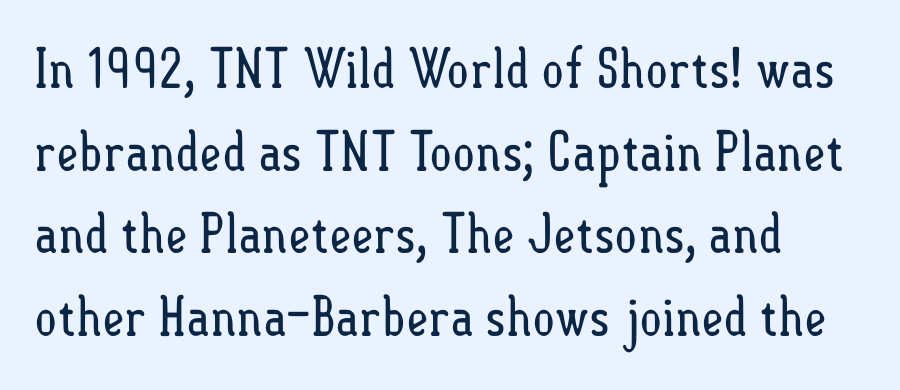
{"italic": "no", "bold": "no", "weight": "regular", "width": "condensed", "stroke_contrast": "low", "x_height": "small", "monospaced": "no", "underline": "no", "line_spacing": "normal", "line_spacing_ratio": 1.53, "letter_spacing": "normal", "letter_spacing_em": 0.0, "glyph_px": 54}
